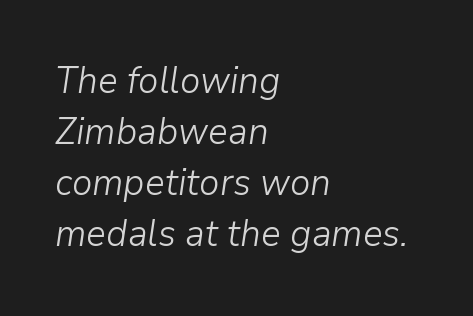
{"italic": "yes", "lean": "right", "slant_degrees": 9, "bold": "no", "weight": "light", "width": "normal", "stroke_contrast": "low", "x_height": "medium", "monospaced": "no", "underline": "no", "align": "left", "line_spacing": "normal", "line_spacing_ratio": 1.38, "letter_spacing": "normal", "letter_spacing_em": 0.0, "glyph_px": 37}
